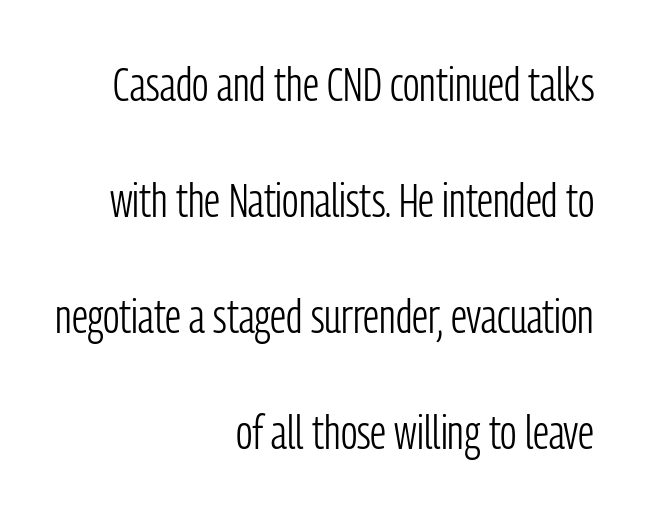
Q: Is the text bold? A: No.
Q: Is the text italic (slanted)? A: No, it is upright.
Q: Is the typeface a serif or a sans-serif typeface? A: Sans-serif.
Q: Is the text underlined? A: No.
Q: How is the paragraph aligned? A: Right-aligned.
Q: Is the spacing between letters normal or unusually wide? A: Normal.
Q: Is the spacing between lines tight, normal or loose? A: Loose.
Q: Width (condensed, normal, or wide)? A: Condensed.
Q: Stroke contrast? A: Low.
Q: x-height? A: Medium.
Q: Monospaced? A: No.
